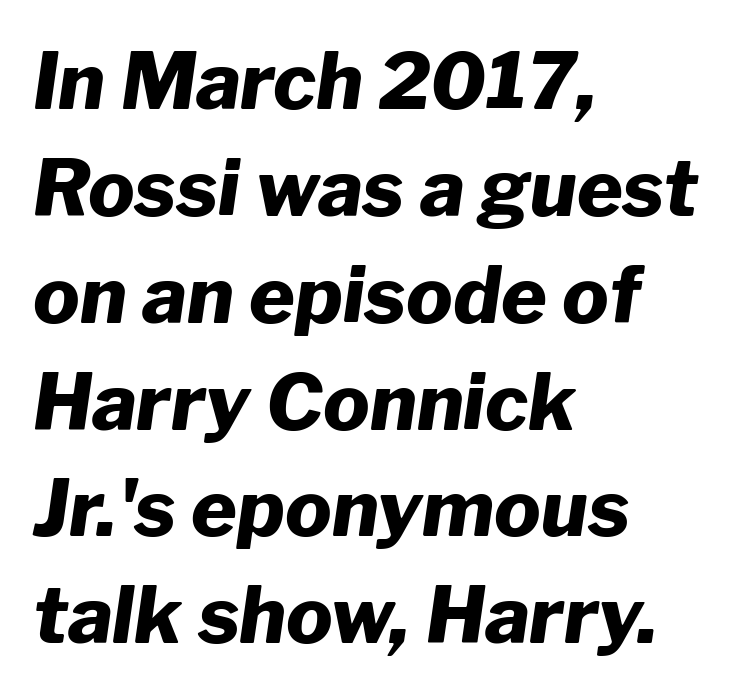
Notice how the passage keeps a crisp vertical edge on the left only. These lines are rendered in a variable-pitch font. Leading matches the norm, producing a regular column. The glyphs have the mass of a bold cut.
